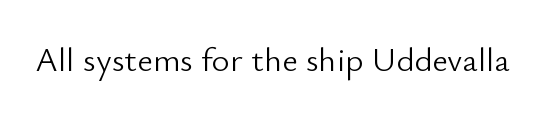
{"serif": "no", "italic": "no", "bold": "no", "weight": "light", "width": "normal", "stroke_contrast": "low", "x_height": "small", "monospaced": "no", "underline": "no", "letter_spacing": "normal", "letter_spacing_em": 0.0, "glyph_px": 34}
